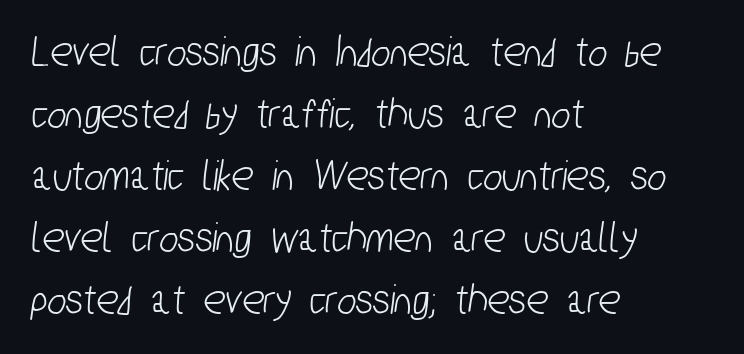
The image shows 45 px condensed sans-serif type; set left-aligned, normal line spacing (1.38x), normal letter spacing, not underlined; low stroke contrast and a medium x-height.
